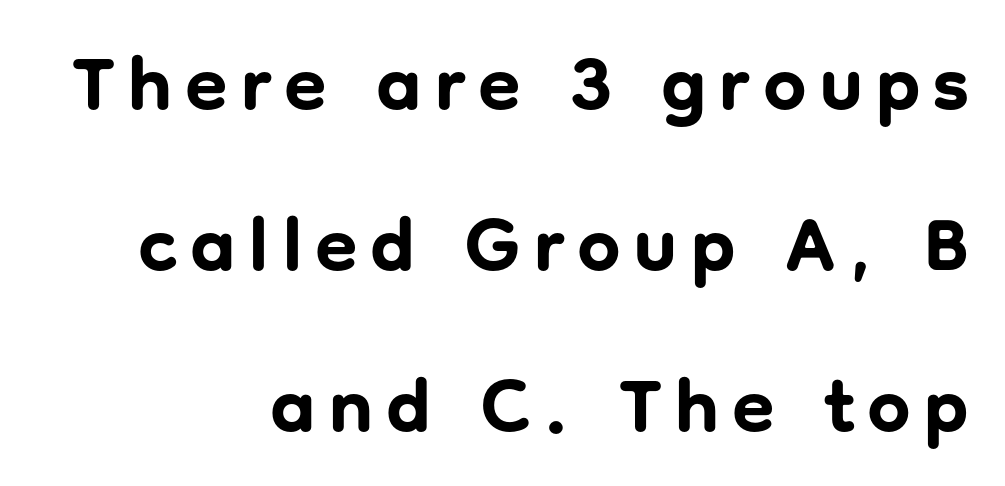
Check where the strokes stop: nothing finishes them off — pure sans. Nobody drew a line under any word here. Note the varied advance widths — an 'i' is clearly narrower than an 'm'. Upright lettering throughout.
